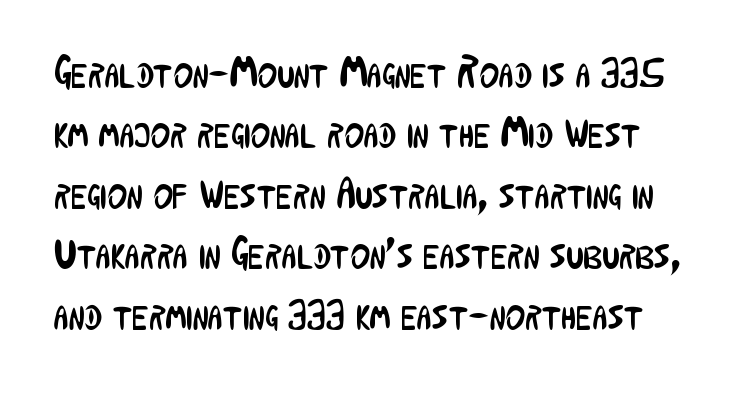
A typesetter would call this leading conventional body-copy spacing. Stroke terminals: plain, sans-serif. Stem width sits at or under what a default text font uses. Style check: upright.
